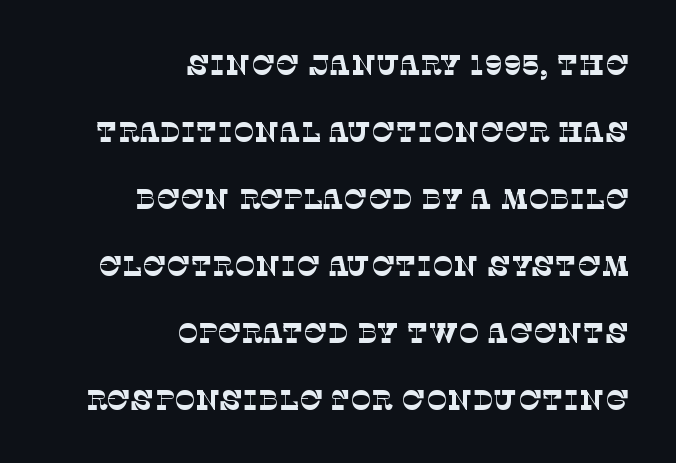
The image shows 28 px thin serif type; set right-aligned, loose line spacing (2.39x), normal letter spacing, not underlined; low stroke contrast and a large x-height.
